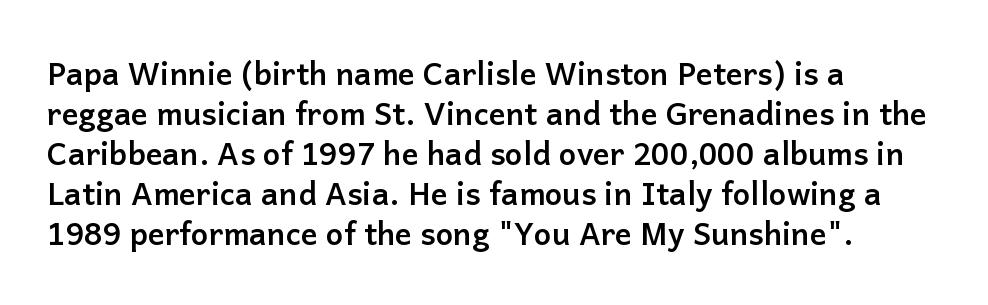
The image shows 31 px semibold sans-serif type, upright; set left-aligned, normal line spacing (1.29x), normal letter spacing, not underlined; low stroke contrast and a medium x-height.
